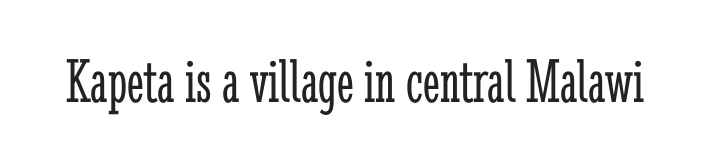
Looks like regular typesetting: each glyph gets only the width it needs. Words appear dense and cohesive because spacing is normal. The strokes carry an ordinary text weight at most. The zone under the glyphs is completely vacant. In terms of letterform style, serifs are clearly present.
